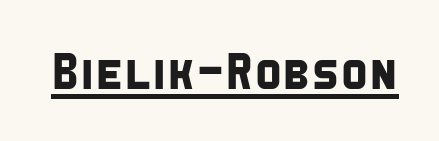
Q: Is the typeface a serif or a sans-serif typeface? A: Sans-serif.
Q: Is the text underlined? A: Yes.
Q: Is the spacing between letters normal or unusually wide? A: Normal.
Q: Width (condensed, normal, or wide)? A: Condensed.
Q: Stroke contrast? A: Low.
Q: x-height? A: Large.
Q: Monospaced? A: No.
